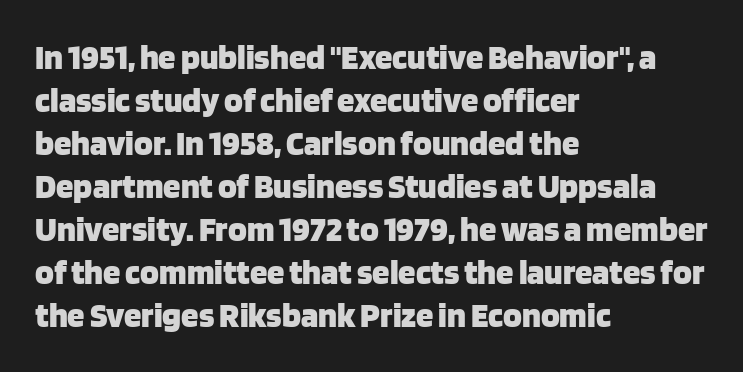
{"serif": "no", "italic": "no", "bold": "yes", "weight": "heavy", "width": "normal", "stroke_contrast": "low", "x_height": "large", "monospaced": "no", "underline": "no", "align": "left", "line_spacing_ratio": 1.23, "letter_spacing": "normal", "letter_spacing_em": 0.0, "glyph_px": 35}
